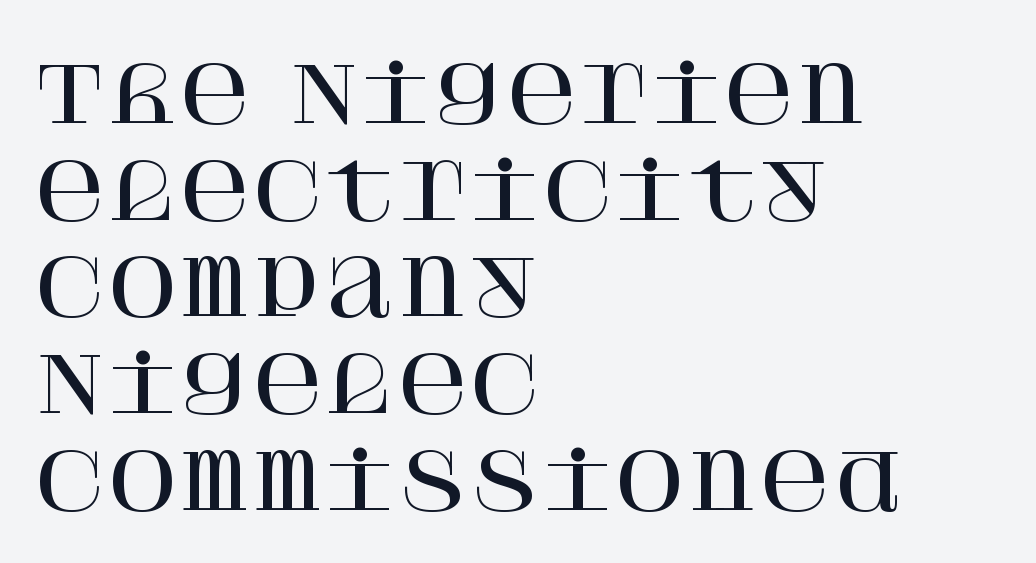
The image shows 78 px serif type, upright; set left-aligned, line spacing 1.24x, normal letter spacing, not underlined; high stroke contrast and a large x-height.
